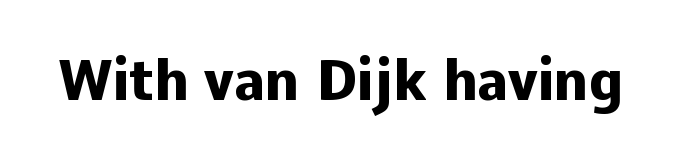
Q: Is the text bold? A: Yes.
Q: Is the text italic (slanted)? A: No, it is upright.
Q: Is the typeface a serif or a sans-serif typeface? A: Sans-serif.
Q: Is the text underlined? A: No.
Q: Is the spacing between letters normal or unusually wide? A: Normal.
Q: Width (condensed, normal, or wide)? A: Normal.
Q: Stroke contrast? A: Low.
Q: x-height? A: Medium.
Q: Monospaced? A: No.
